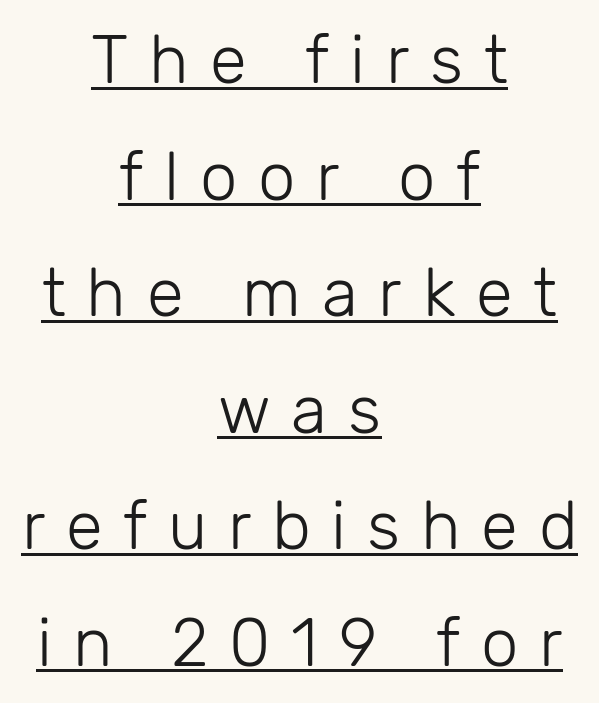
Proportional: the letters do not fall into vertical columns. Bold? No — there's no thickening of the strokes. Typographically, this falls in the sans-serif category. These lines stack symmetrically, like a column narrowing and widening about its center.
